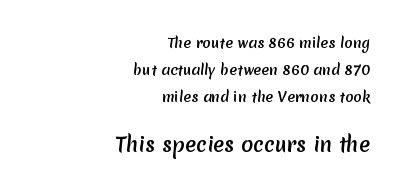
The image shows 20 px text type; set right-aligned, loose line spacing (1.94x), normal letter spacing, not underlined; the second (bottom) block is 1.43x larger.
